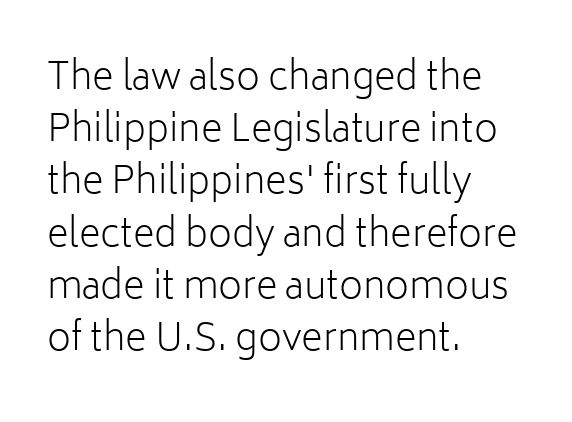
The image shows 37 px light sans-serif type, upright; set left-aligned, normal line spacing (1.41x), normal letter spacing, not underlined; low stroke contrast and a medium x-height.
